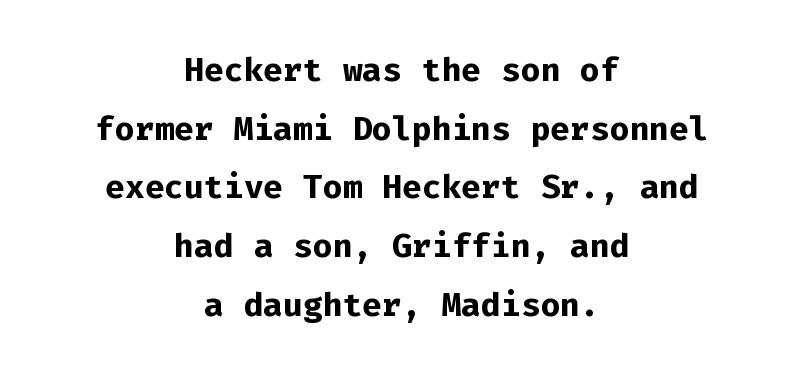
{"serif": "no", "italic": "no", "bold": "yes", "weight": "bold", "width": "normal", "stroke_contrast": "low", "x_height": "medium", "monospaced": "yes", "underline": "no", "align": "center", "line_spacing_ratio": 1.78, "letter_spacing": "normal", "letter_spacing_em": 0.0, "glyph_px": 33}
